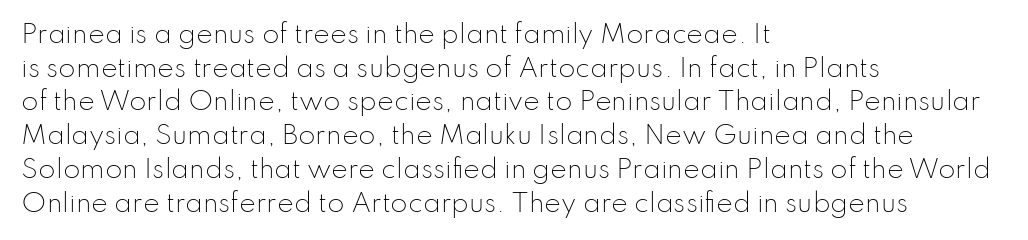
Q: Is the text bold? A: No.
Q: Is the text italic (slanted)? A: No, it is upright.
Q: Is the text underlined? A: No.
Q: How is the paragraph aligned? A: Left-aligned.
Q: Is the spacing between letters normal or unusually wide? A: Normal.
Q: Is the spacing between lines tight, normal or loose? A: Normal.
